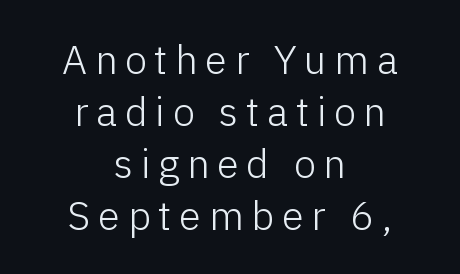
Q: Is the text bold? A: No.
Q: Is the text italic (slanted)? A: No, it is upright.
Q: Is the typeface a serif or a sans-serif typeface? A: Sans-serif.
Q: Is the text underlined? A: No.
Q: How is the paragraph aligned? A: Centered.
Q: Is the spacing between lines tight, normal or loose? A: Normal.
Q: Width (condensed, normal, or wide)? A: Normal.
Q: Stroke contrast? A: Low.
Q: x-height? A: Medium.
Q: Monospaced? A: No.
